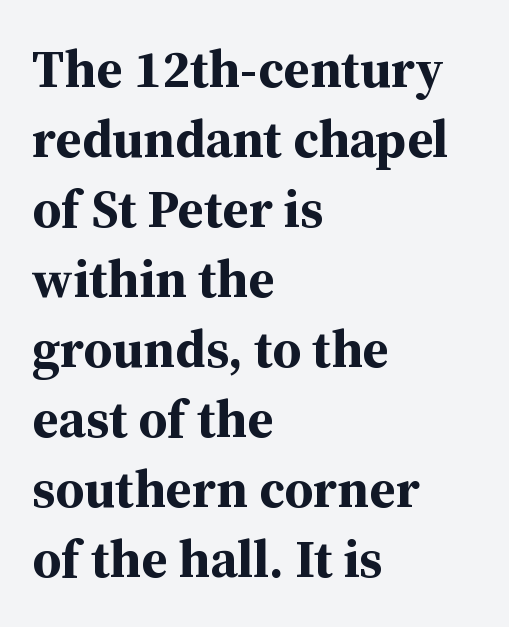
A roman cut, with each character standing at attention. Weight check: bold — yes, fully. In terms of letterspacing, this is plain default setting. Has an underline been added? It has not. Visually the block forms a straight wall on the left and a jagged coastline on the right.
